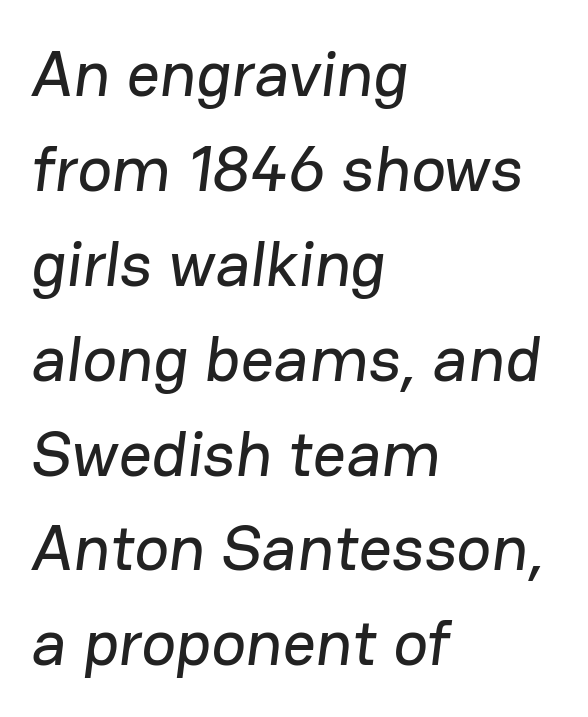
{"serif": "no", "width": "normal", "stroke_contrast": "low", "x_height": "medium", "monospaced": "no", "underline": "no", "align": "left", "line_spacing": "normal", "line_spacing_ratio": 1.46, "letter_spacing": "normal", "letter_spacing_em": 0.0, "glyph_px": 65}
